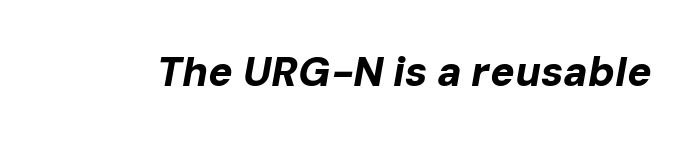
Q: Is the text bold? A: Yes.
Q: Is the text italic (slanted)? A: Yes, it leans right by about 10 degrees.
Q: Is the text underlined? A: No.
Q: Is the spacing between letters normal or unusually wide? A: Normal.
Q: Width (condensed, normal, or wide)? A: Normal.
Q: Stroke contrast? A: Low.
Q: x-height? A: Medium.
Q: Monospaced? A: No.
